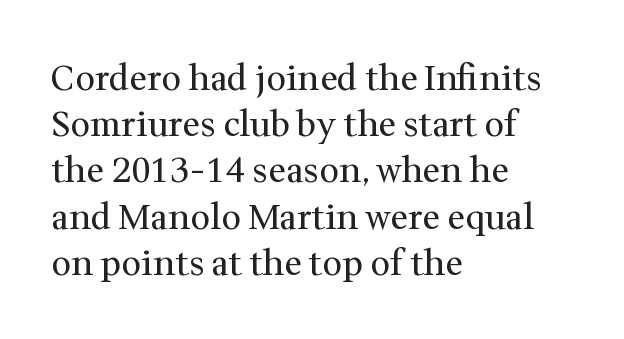
Q: Is the text bold? A: No.
Q: Is the text italic (slanted)? A: No, it is upright.
Q: Is the typeface a serif or a sans-serif typeface? A: Serif.
Q: Is the text underlined? A: No.
Q: How is the paragraph aligned? A: Left-aligned.
Q: Is the spacing between letters normal or unusually wide? A: Normal.
Q: Is the spacing between lines tight, normal or loose? A: Normal.
Q: Width (condensed, normal, or wide)? A: Normal.
Q: Stroke contrast? A: Medium.
Q: x-height? A: Medium.
Q: Monospaced? A: No.
